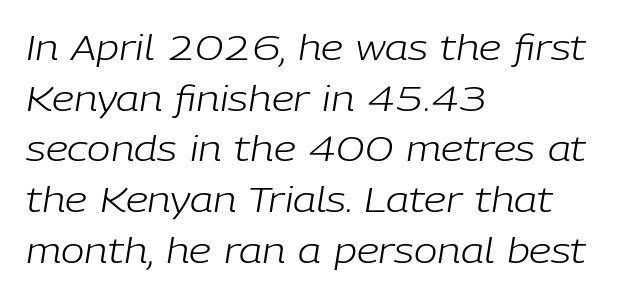
{"italic": "yes", "lean": "right", "slant_degrees": 9, "bold": "no", "weight": "light", "width": "normal", "stroke_contrast": "low", "x_height": "medium", "monospaced": "no", "underline": "no", "align": "left", "line_spacing": "normal", "line_spacing_ratio": 1.45, "letter_spacing": "normal", "letter_spacing_em": 0.0, "glyph_px": 35}
